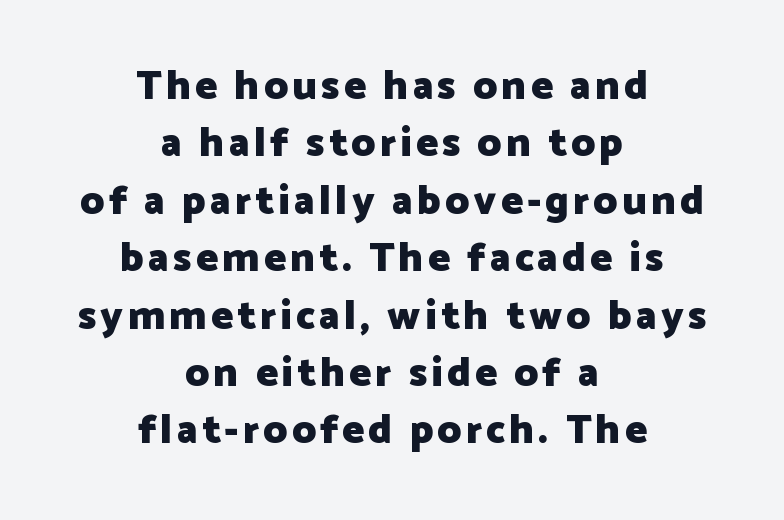
Vertical spacing — default. Is this a fixed-width face? No — the glyphs have proportional, varying widths. Which margin do the lines hug? Neither — every line sits in the middle. Every letter is thick-stroked: bold, no question. Does the type have serifs? No, each stem ends abruptly.
